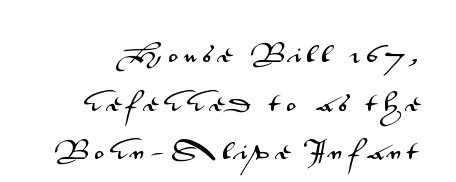
Q: Is the text italic (slanted)? A: Yes.
Q: Is the text underlined? A: No.
Q: Is the spacing between letters normal or unusually wide? A: Unusually wide.
Q: Is the spacing between lines tight, normal or loose? A: Loose.
